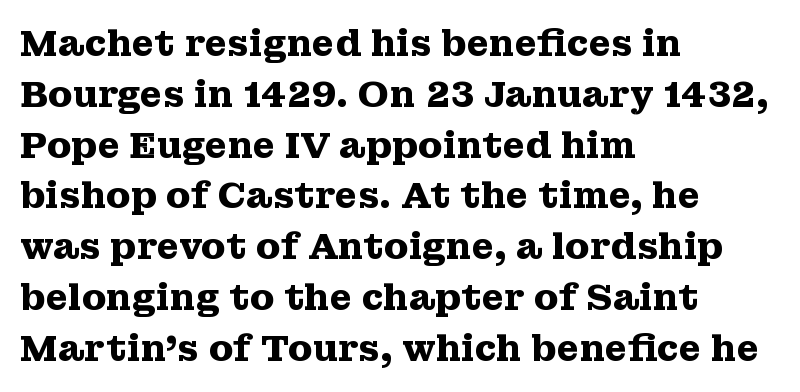
Bold? Absolutely — the strokes are thick and heavy. Check where the strokes stop: tiny serifs finish them off. Short note: letters normally spaced. How would I describe the line gaps? Plain and ordinary.
